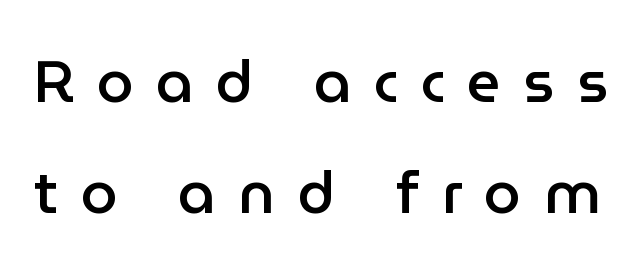
{"serif": "no", "italic": "no", "bold": "semi", "weight": "semibold", "width": "normal", "stroke_contrast": "low", "x_height": "medium", "monospaced": "no", "underline": "no", "line_spacing_ratio": 1.88, "letter_spacing": "wide", "letter_spacing_em": 0.38, "glyph_px": 59}
